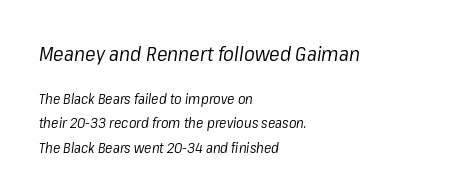
The image shows 20 px text type, italic (leaning right); set left-aligned, line spacing 1.72x, normal letter spacing, not underlined; the first (top) block is 1.43x larger.
